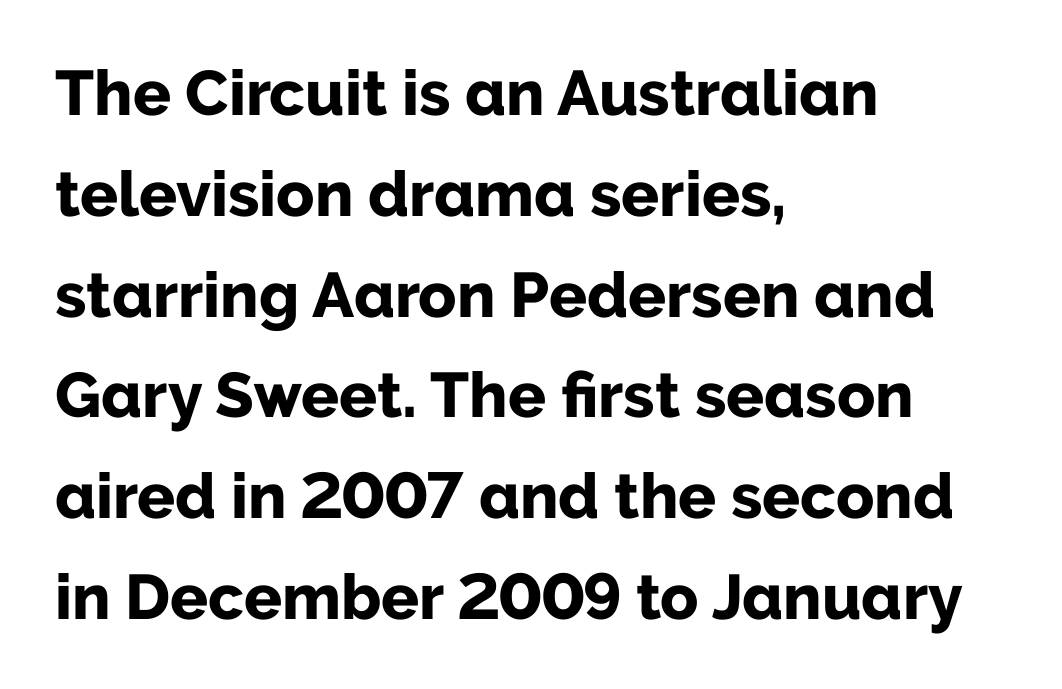
Letterform terminals end flat and unadorned throughout the passage. Type without underlining. Look at the stroke-to-counter ratio: heavy, a bold. Note the varied advance widths — an 'i' is clearly narrower than an 'm'. The paragraph shown leans on its left margin.
